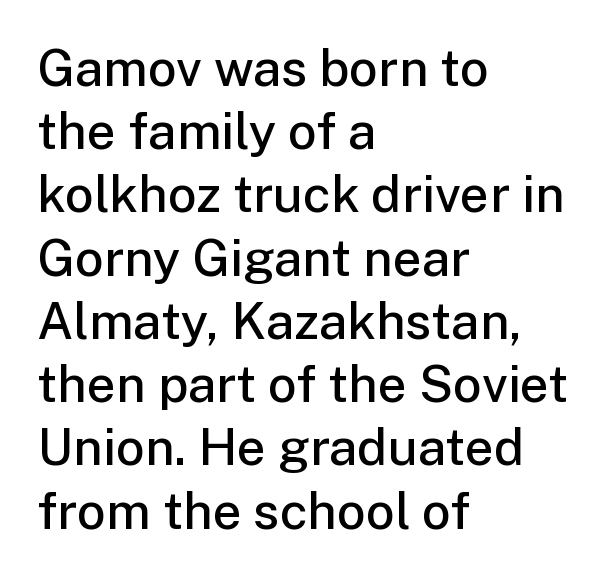
{"serif": "no", "italic": "no", "bold": "semi", "weight": "semibold", "width": "normal", "stroke_contrast": "low", "x_height": "medium", "monospaced": "no", "underline": "no", "align": "left", "line_spacing_ratio": 1.24, "letter_spacing": "normal", "letter_spacing_em": 0.0, "glyph_px": 51}
